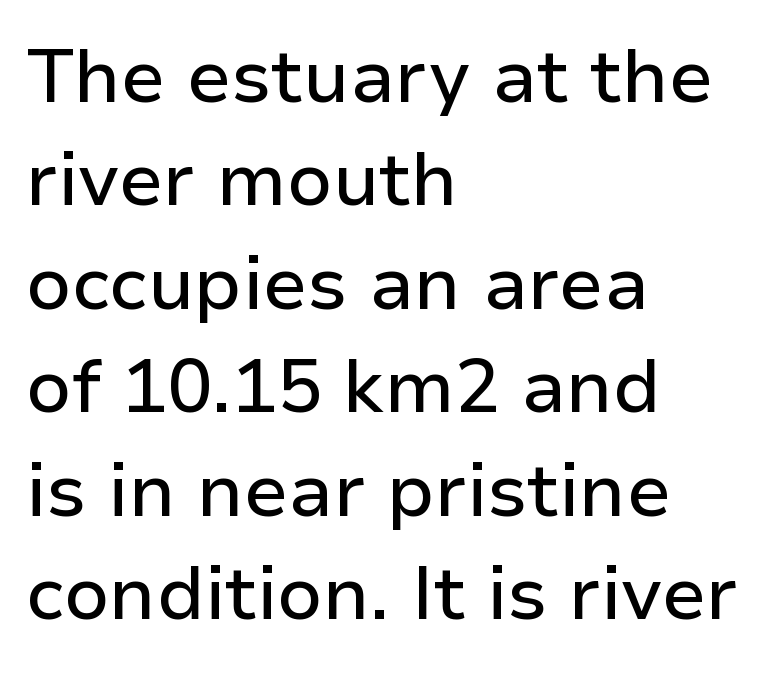
In terms of posture, this sample is upright. Any mark beneath the type? The region is blank. The font family rendered here belongs to the sans-serif group. A typesetter would call this leading conventional body-copy spacing. The rendering uses natural spacing where letterforms have individual widths.
